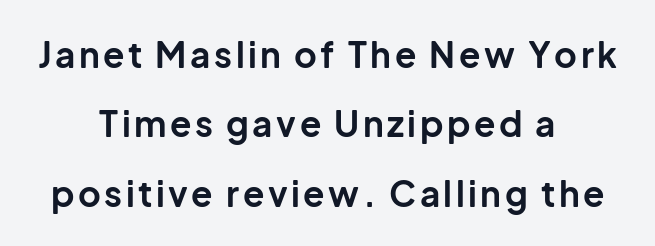
Q: Is the text bold? A: Yes.
Q: Is the text italic (slanted)? A: No, it is upright.
Q: Is the typeface a serif or a sans-serif typeface? A: Sans-serif.
Q: Is the text underlined? A: No.
Q: How is the paragraph aligned? A: Centered.
Q: Is the spacing between lines tight, normal or loose? A: Loose.
Q: Width (condensed, normal, or wide)? A: Normal.
Q: Stroke contrast? A: Low.
Q: x-height? A: Medium.
Q: Monospaced? A: No.
